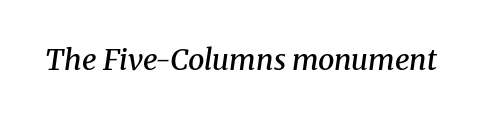
Q: Is the text bold? A: Semi-bold.
Q: Is the text italic (slanted)? A: Yes, it leans right by about 8 degrees.
Q: Is the typeface a serif or a sans-serif typeface? A: Serif.
Q: Is the text underlined? A: No.
Q: Is the spacing between letters normal or unusually wide? A: Normal.
Q: Width (condensed, normal, or wide)? A: Normal.
Q: Stroke contrast? A: Medium.
Q: x-height? A: Medium.
Q: Monospaced? A: No.
